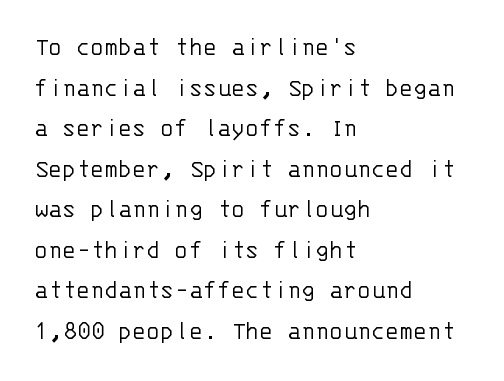
{"italic": "no", "bold": "no", "underline": "no", "align": "left", "line_spacing": "normal", "line_spacing_ratio": 1.56, "letter_spacing": "normal", "letter_spacing_em": 0.0, "glyph_px": 26}
